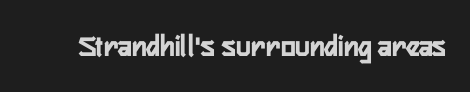
The image shows 31 px condensed sans-serif type, upright; set normal letter spacing, not underlined; low stroke contrast and a medium x-height.
